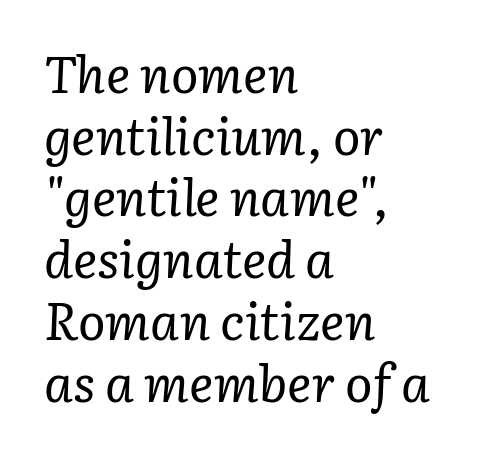
The image shows 51 px regular-weight serif type, italic (leaning right); set left-aligned, line spacing 1.21x, normal letter spacing, not underlined; low stroke contrast and a medium x-height.
